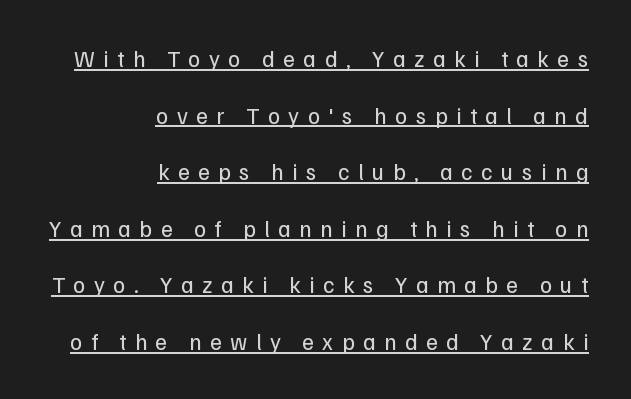
{"italic": "no", "bold": "no", "underline": "yes", "align": "right", "line_spacing": "loose", "line_spacing_ratio": 2.46, "letter_spacing": "wide", "letter_spacing_em": 0.37, "glyph_px": 23}
